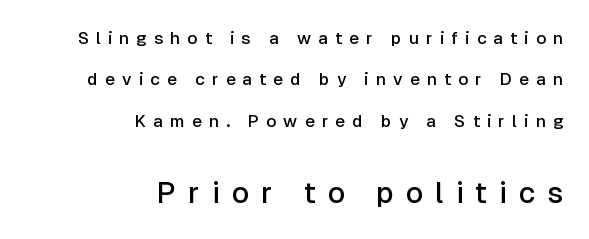
Q: Is the text bold? A: Semi-bold.
Q: Is the text italic (slanted)? A: No, it is upright.
Q: Is the typeface a serif or a sans-serif typeface? A: Sans-serif.
Q: Is the text underlined? A: No.
Q: How is the paragraph aligned? A: Right-aligned.
Q: Is the spacing between letters normal or unusually wide? A: Unusually wide.
Q: Is the spacing between lines tight, normal or loose? A: Loose.
Q: Which block of text is set in a larger size, the first (top) or the second (bottom)? A: The second (bottom) one.
Q: Width (condensed, normal, or wide)? A: Normal.
Q: Stroke contrast? A: Low.
Q: x-height? A: Medium.
Q: Monospaced? A: No.
